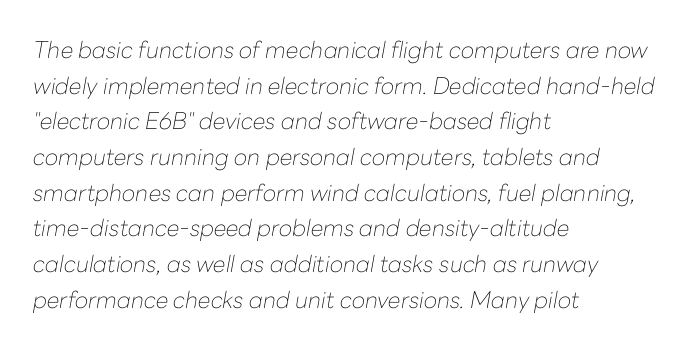
The image shows 23 px text type, italic (leaning right); set left-aligned, normal line spacing (1.55x), normal letter spacing, not underlined.
